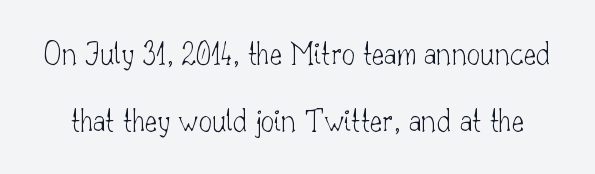
Q: Is the text bold? A: No.
Q: Is the text italic (slanted)? A: No, it is upright.
Q: Is the typeface a serif or a sans-serif typeface? A: Serif.
Q: Is the text underlined? A: No.
Q: Is the spacing between letters normal or unusually wide? A: Normal.
Q: Is the spacing between lines tight, normal or loose? A: Loose.
Q: Width (condensed, normal, or wide)? A: Normal.
Q: Stroke contrast? A: Low.
Q: x-height? A: Small.
Q: Monospaced? A: No.
